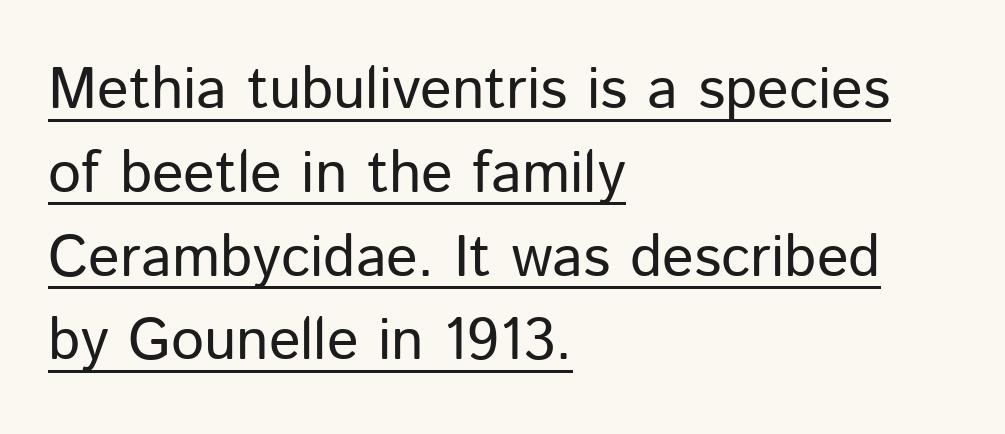
The image shows 59 px regular-weight sans-serif type, upright; set left-aligned, normal line spacing (1.42x), normal letter spacing, underlined; low stroke contrast and a medium x-height.
